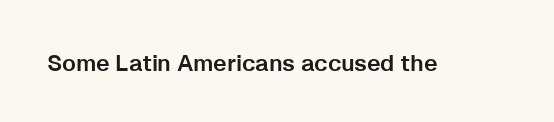
Q: Is the text italic (slanted)? A: No, it is upright.
Q: Is the text underlined? A: No.
Q: Is the spacing between letters normal or unusually wide? A: Normal.
